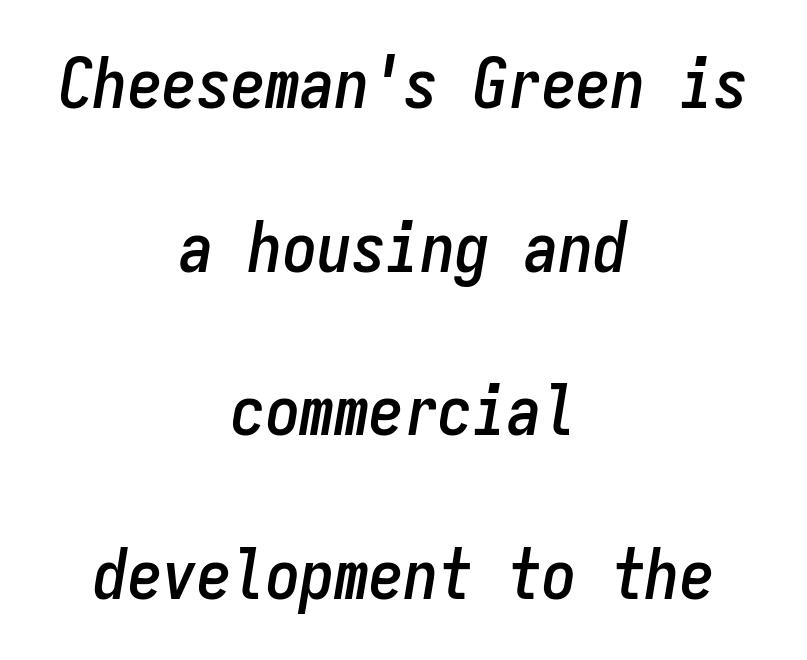
The image shows 69 px condensed type, italic (leaning right), monospaced; set centered, loose line spacing (2.37x), normal letter spacing, not underlined; low stroke contrast and a medium x-height.
